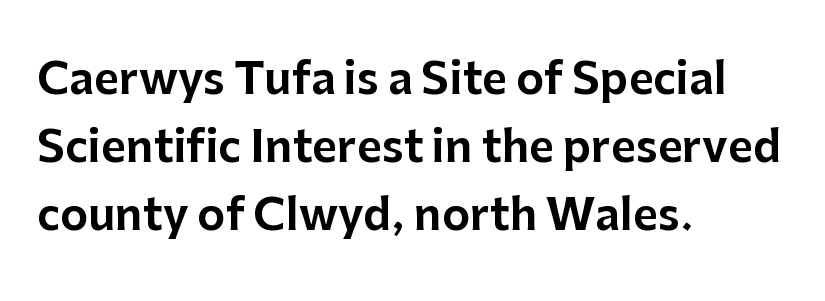
The typeface chosen for these lines omits serifs. A typesetter would call this leading conventional body-copy spacing. Quick note: underline off. The ragged edge is on the right, which tells us the setting is flush left. These lines keep a tight, regular rhythm from letter to letter.
